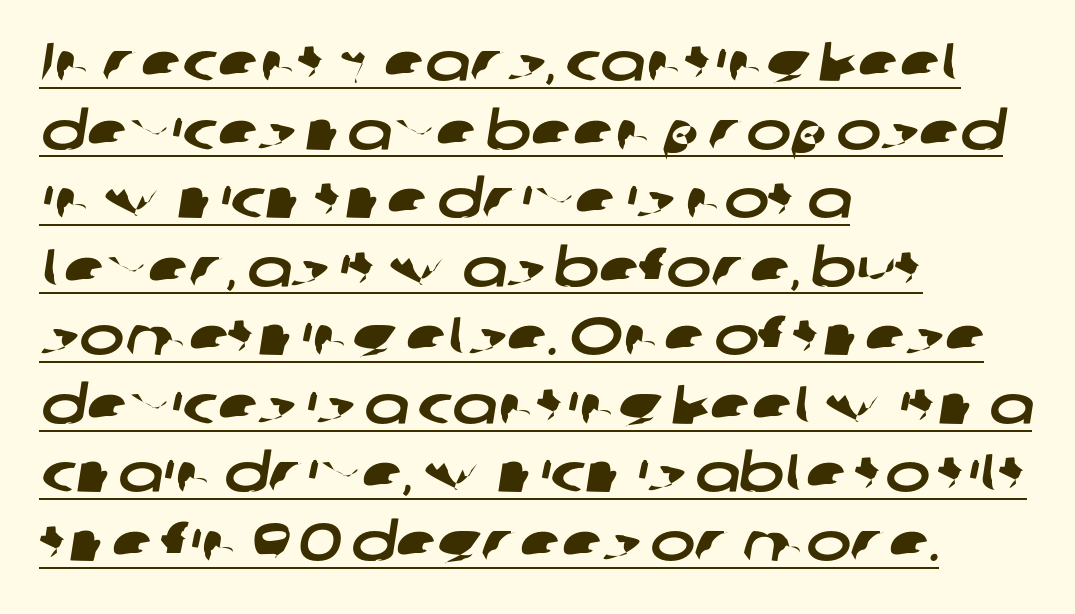
The image shows 54 px wide sans-serif type; set left-aligned, normal line spacing (1.27x), normal letter spacing, underlined; low stroke contrast and a medium x-height.
